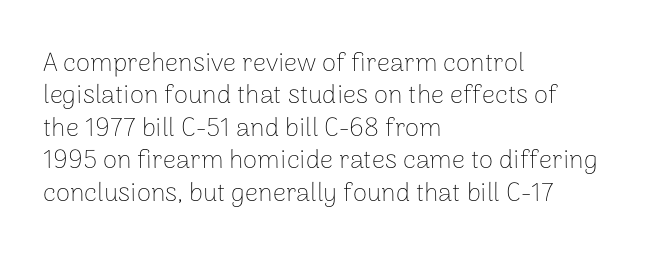
Line spacing here is normal. Nobody touched the tracking dial on this one. Quick note: underline off. Designer's note — italics off, roman on. The lines are quadded left.
